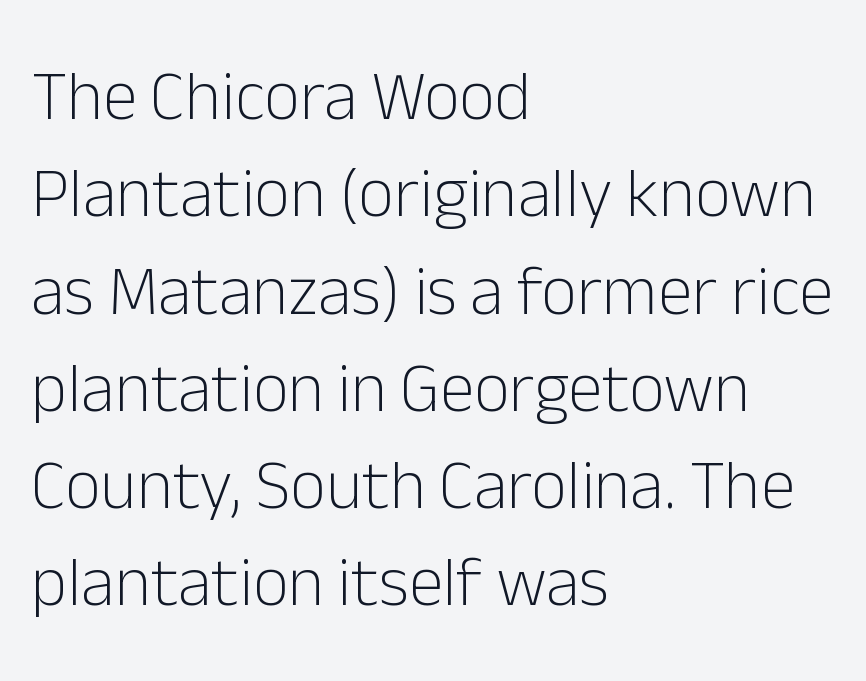
The tracking reads as untouched default to a designer's eye. Letters rest on an invisible, unmarked baseline. A typesetter would call this proportional, since set widths differ per character. The passage shown is typeset with a sans-serif family.
